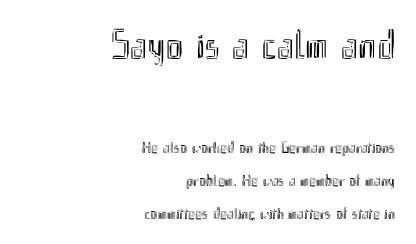
The image shows 41 px condensed type, upright; set right-aligned, loose line spacing (2.06x), normal letter spacing, not underlined; the first (top) block is 2.56x larger; a small x-height.
